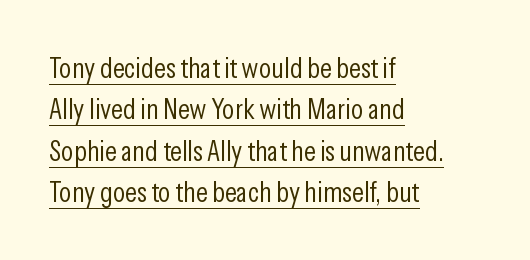
The image shows 29 px light, condensed sans-serif type, upright; set left-aligned, normal line spacing (1.43x), normal letter spacing, underlined; low stroke contrast and a medium x-height.
